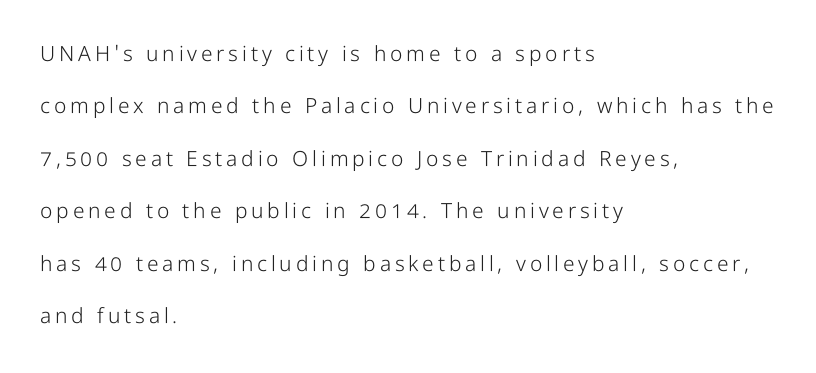
Q: Is the text bold? A: No.
Q: Is the text italic (slanted)? A: No, it is upright.
Q: Is the text underlined? A: No.
Q: How is the paragraph aligned? A: Left-aligned.
Q: Is the spacing between lines tight, normal or loose? A: Loose.
